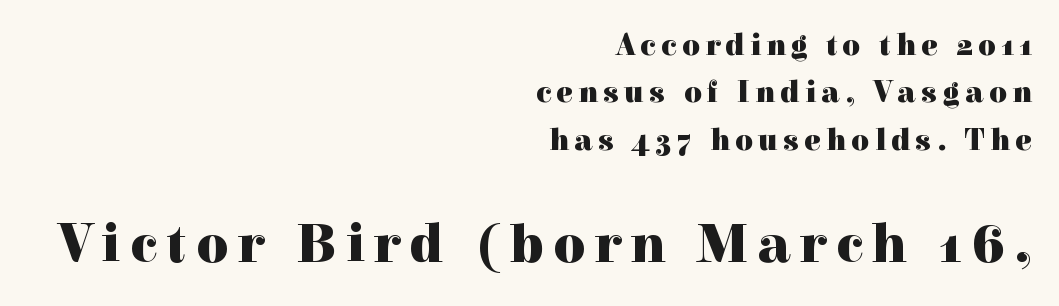
The image shows 55 px heavy serif type, upright; set right-aligned, normal line spacing (1.53x), not underlined; the second (bottom) block is 1.77x larger; a medium x-height.
